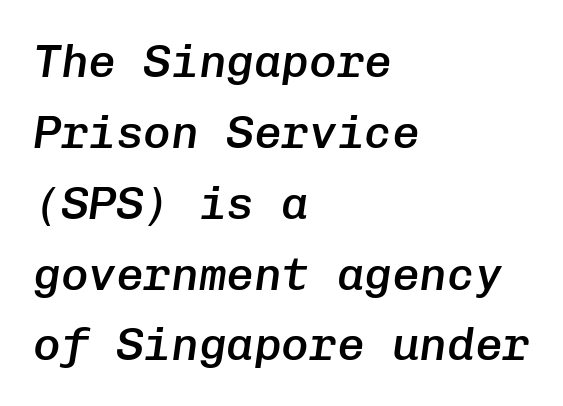
In terms of weight, the rendering is demibold, just under bold. Type without underlining. Spacing verdict: monospaced, one width for all characters. The paragraph has a hard left edge and a soft right edge. Vertical spacing — default. Compared with typical body copy, the letter spacing here is the same.
